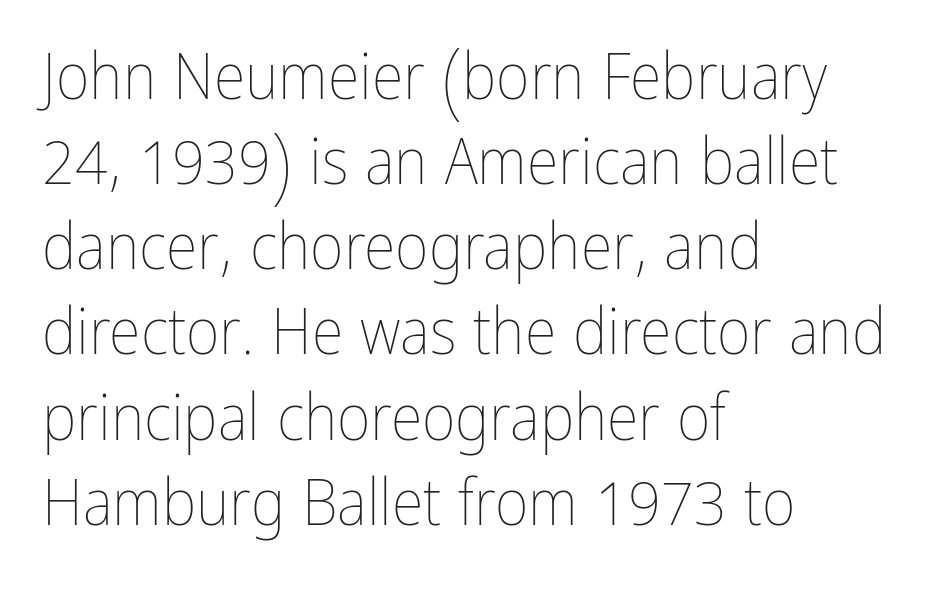
Q: Is the text bold? A: No.
Q: Is the text italic (slanted)? A: No, it is upright.
Q: Is the text underlined? A: No.
Q: How is the paragraph aligned? A: Left-aligned.
Q: Is the spacing between letters normal or unusually wide? A: Normal.
Q: Is the spacing between lines tight, normal or loose? A: Normal.
Q: Width (condensed, normal, or wide)? A: Condensed.
Q: Stroke contrast? A: Low.
Q: x-height? A: Medium.
Q: Monospaced? A: No.
